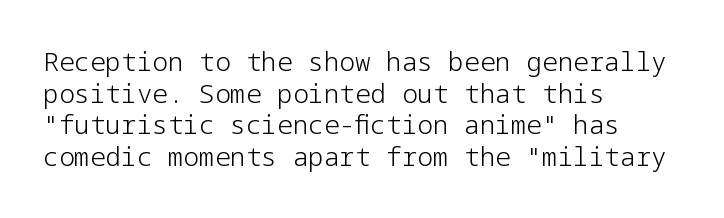
The image shows 26 px text type, upright; set left-aligned, line spacing 1.22x, normal letter spacing, not underlined.
